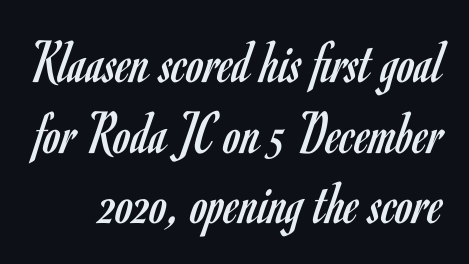
Q: Is the text bold? A: No.
Q: Is the text italic (slanted)? A: Yes.
Q: Is the typeface a serif or a sans-serif typeface? A: Sans-serif.
Q: Is the text underlined? A: No.
Q: Is the spacing between letters normal or unusually wide? A: Normal.
Q: Is the spacing between lines tight, normal or loose? A: Tight.
Q: Width (condensed, normal, or wide)? A: Condensed.
Q: Stroke contrast? A: Low.
Q: x-height? A: Small.
Q: Monospaced? A: No.
